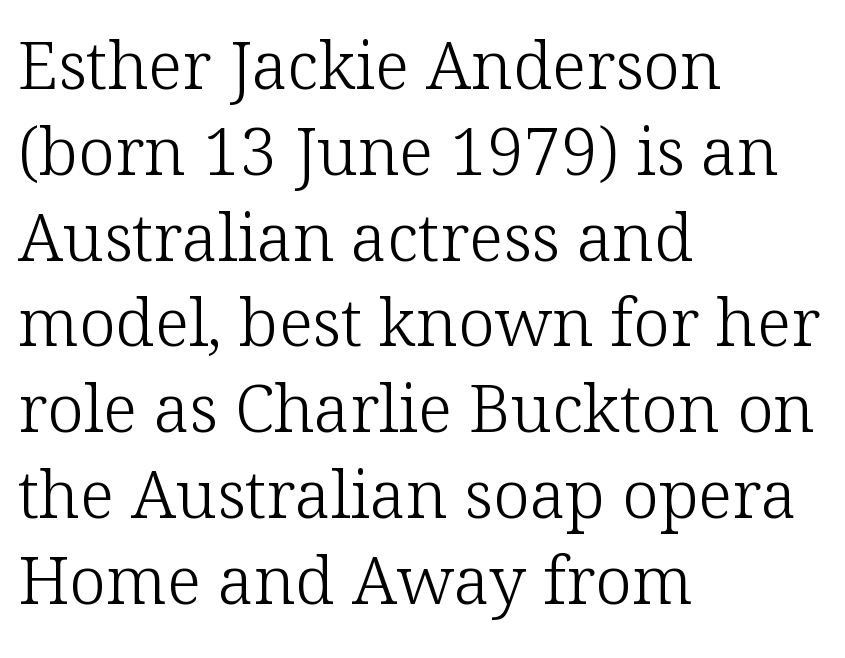
{"serif": "yes", "italic": "no", "bold": "no", "weight": "light", "width": "normal", "stroke_contrast": "low", "x_height": "medium", "monospaced": "no", "underline": "no", "align": "left", "line_spacing": "normal", "line_spacing_ratio": 1.3, "letter_spacing": "normal", "letter_spacing_em": 0.0, "glyph_px": 66}
